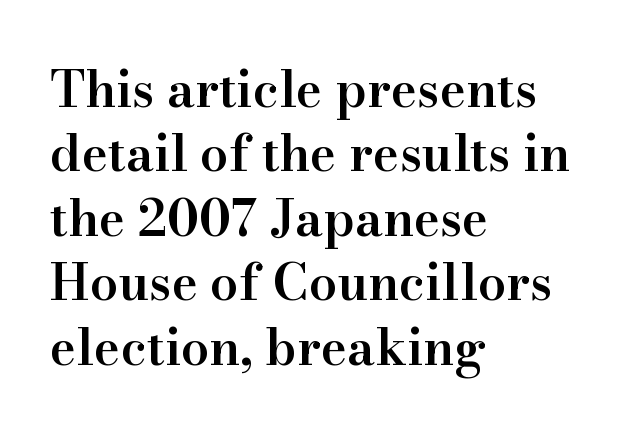
The image shows 50 px semibold serif type, upright; set left-aligned, normal line spacing (1.29x), normal letter spacing, not underlined; high stroke contrast and a small x-height.
